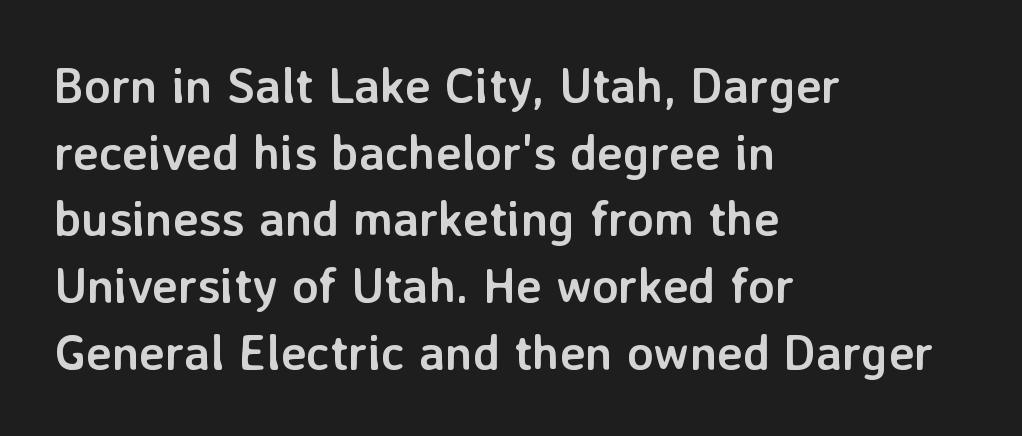
The paragraph shown leans on its left margin. The passage shown is typed in a proportional face where columns would drift. The letters are bold, with thick, heavy strokes. One glance says typical: line gaps are just what's usual. It's the straight-up-and-down kind of type.
